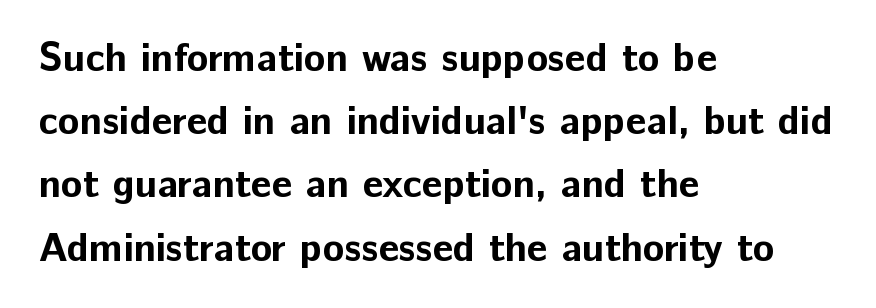
The image shows 40 px bold sans-serif type, upright; set left-aligned, normal line spacing (1.58x), normal letter spacing, not underlined; low stroke contrast and a medium x-height.
